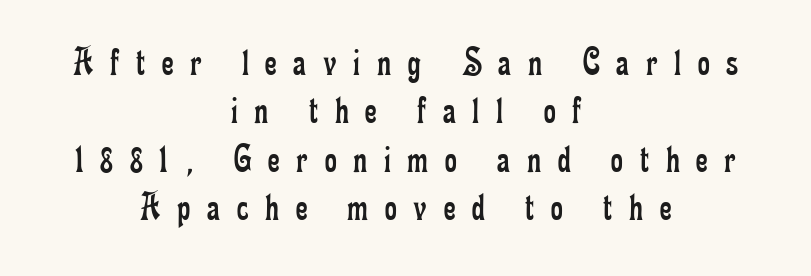
The lines in this sample share a center point and differ in where they start and stop. Each letter's strokes conclude with small projecting serifs. Glyph-to-glyph distance is far greater than everyday printed text. Posture: upright roman. A bare baseline throughout the passage. Heaviness? Minimal to ordinary, like unemphasized prose.
